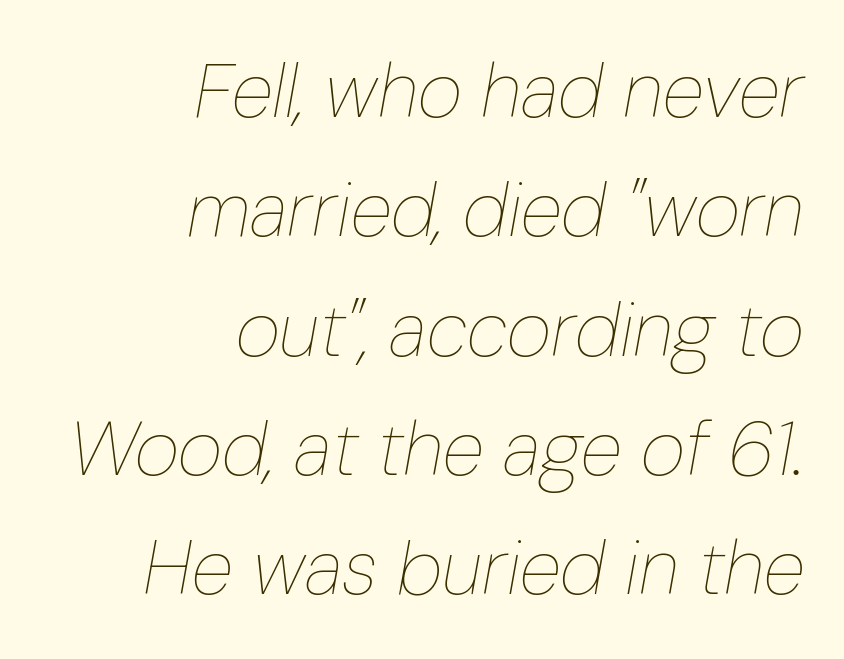
The image shows 77 px thin, condensed type, italic (leaning right); set right-aligned, normal line spacing (1.55x), normal letter spacing, not underlined; low stroke contrast and a medium x-height.
